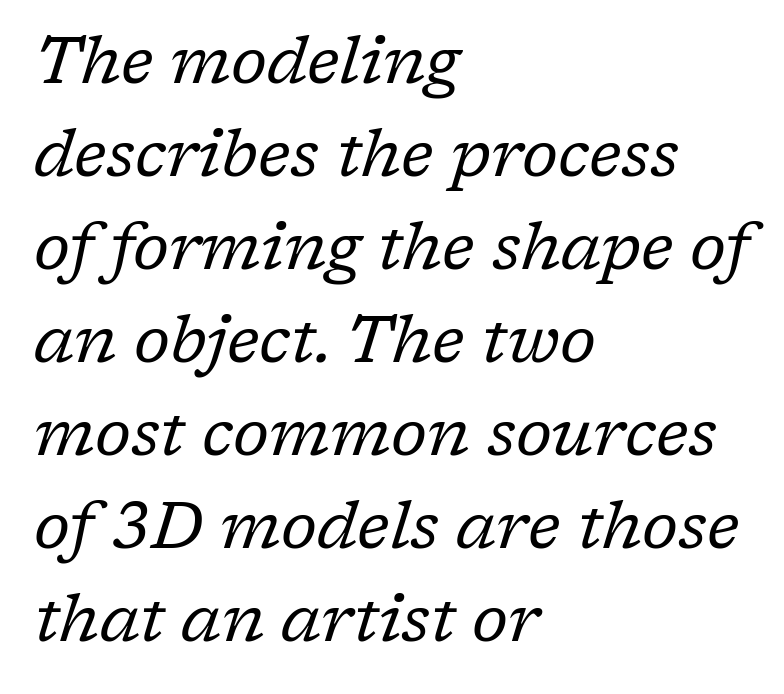
{"serif": "yes", "italic": "yes", "lean": "right", "slant_degrees": 17, "bold": "no", "weight": "regular", "width": "normal", "stroke_contrast": "low", "x_height": "medium", "monospaced": "no", "underline": "no", "align": "left", "line_spacing": "normal", "line_spacing_ratio": 1.41, "letter_spacing": "normal", "letter_spacing_em": 0.0, "glyph_px": 66}
